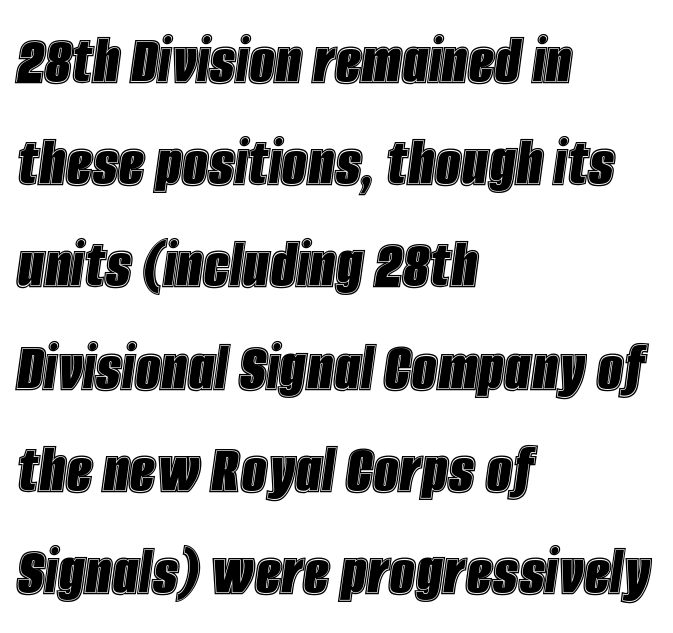
Q: Is the text italic (slanted)? A: Yes, it leans right by about 8 degrees.
Q: Is the text underlined? A: No.
Q: How is the paragraph aligned? A: Left-aligned.
Q: Is the spacing between letters normal or unusually wide? A: Normal.
Q: Is the spacing between lines tight, normal or loose? A: Normal.
Q: Width (condensed, normal, or wide)? A: Condensed.
Q: x-height? A: Large.
Q: Monospaced? A: No.
